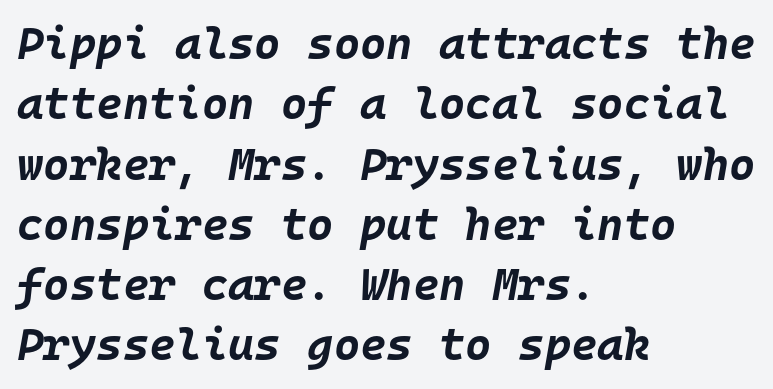
A student would call this left alignment; a typographer would say flush left, rag right. Looks like terminal output: every glyph gets an equal slot. Is the type slanted? Yes — the strokes lean at a clear angle. Students, this is bold: see how much ink each stroke carries.
